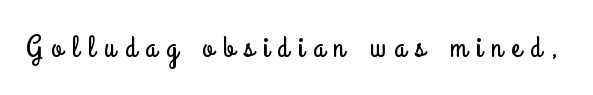
The letters advance in unequal steps, a hallmark of proportional type. Observe the wide spacing: letters keep a clear distance from each other. Check under the words: just untouched page.
